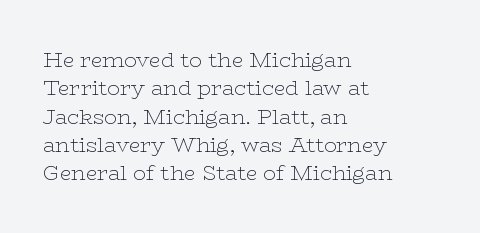
{"italic": "no", "bold": "no", "underline": "no", "align": "left", "line_spacing": "normal", "line_spacing_ratio": 1.35, "letter_spacing": "normal", "letter_spacing_em": 0.0, "glyph_px": 21}
